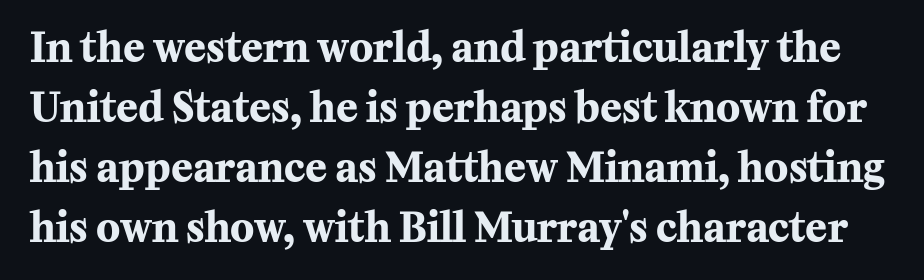
{"serif": "yes", "italic": "no", "bold": "yes", "weight": "bold", "width": "normal", "stroke_contrast": "medium", "x_height": "medium", "monospaced": "no", "underline": "no", "line_spacing": "normal", "line_spacing_ratio": 1.5, "letter_spacing": "normal", "letter_spacing_em": 0.0, "glyph_px": 40}
